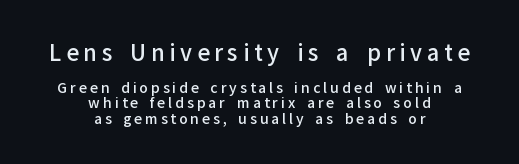
{"italic": "no", "bold": "semi", "underline": "no", "align": "center", "line_spacing": "tight", "line_spacing_ratio": 1.08, "letter_spacing": "wide", "letter_spacing_em": 0.21, "larger_block": "first", "size_ratio": 1.57, "glyph_px": 22}
